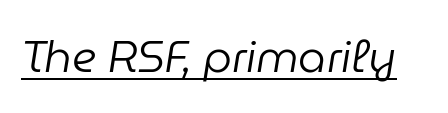
Q: Is the text bold? A: No.
Q: Is the text italic (slanted)? A: Yes, it leans right by about 9 degrees.
Q: Is the text underlined? A: Yes.
Q: Is the spacing between letters normal or unusually wide? A: Normal.
Q: Width (condensed, normal, or wide)? A: Normal.
Q: Stroke contrast? A: Low.
Q: x-height? A: Medium.
Q: Monospaced? A: No.
